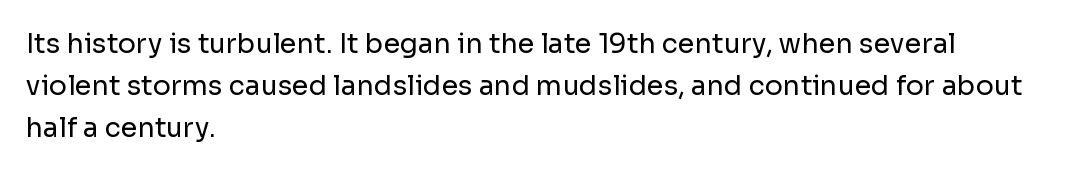
The image shows 27 px text type, upright; set left-aligned, normal line spacing (1.56x), normal letter spacing, not underlined.
